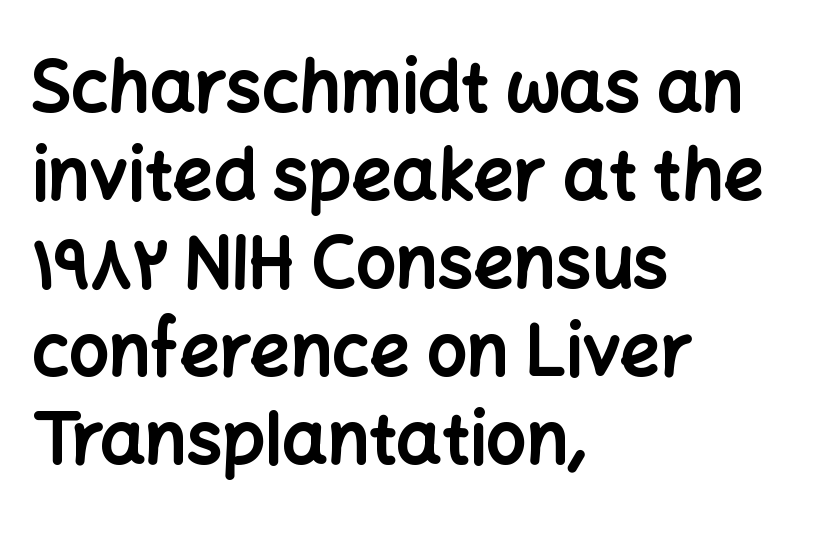
{"serif": "no", "italic": "no", "bold": "yes", "weight": "bold", "width": "normal", "stroke_contrast": "low", "x_height": "medium", "monospaced": "no", "underline": "no", "align": "left", "line_spacing_ratio": 1.24, "letter_spacing": "normal", "letter_spacing_em": 0.0, "glyph_px": 71}
